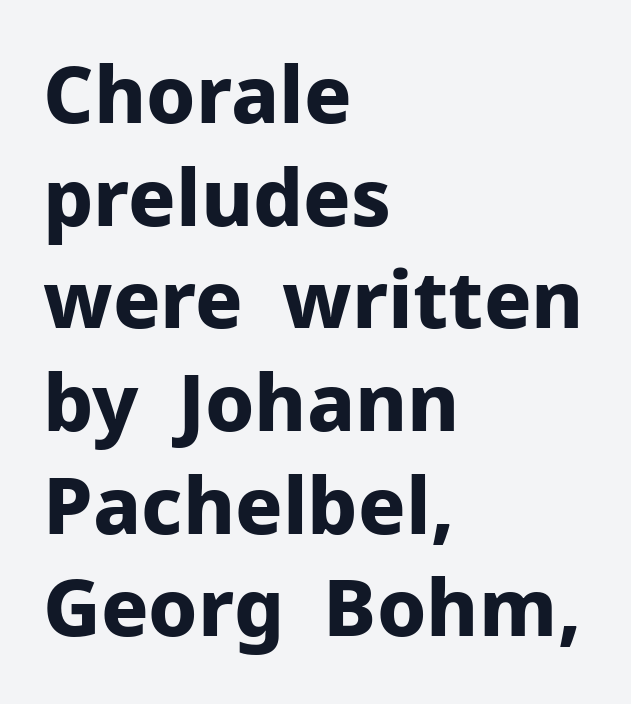
The strip under each line holds only bare page. The line-height multiplier appears to be the usual default. Spacing verdict: proportional, widths tailored to each character. In CSS terms this would be text-align: left. The type sits square on the baseline with zero lean. A typesetter would label this face a sans.
